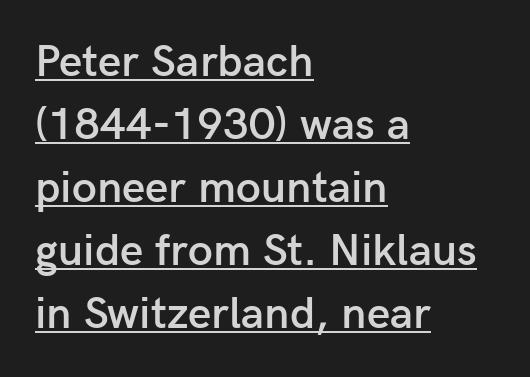
Q: Is the text bold? A: Semi-bold.
Q: Is the text italic (slanted)? A: No, it is upright.
Q: Is the typeface a serif or a sans-serif typeface? A: Sans-serif.
Q: Is the text underlined? A: Yes.
Q: How is the paragraph aligned? A: Left-aligned.
Q: Is the spacing between letters normal or unusually wide? A: Normal.
Q: Is the spacing between lines tight, normal or loose? A: Normal.
Q: Width (condensed, normal, or wide)? A: Normal.
Q: Stroke contrast? A: Low.
Q: x-height? A: Medium.
Q: Monospaced? A: No.
